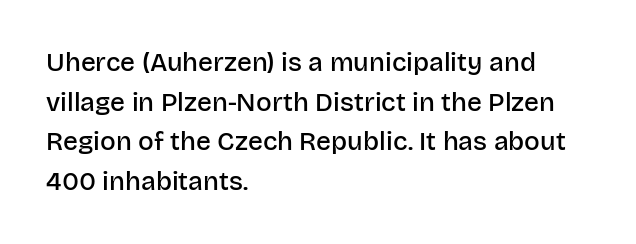
{"italic": "no", "bold": "semi", "underline": "no", "align": "left", "line_spacing": "normal", "line_spacing_ratio": 1.52, "letter_spacing": "normal", "letter_spacing_em": 0.0, "glyph_px": 26}
